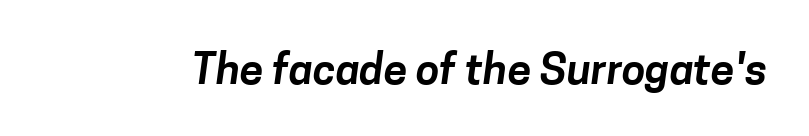
{"serif": "no", "width": "normal", "stroke_contrast": "low", "x_height": "medium", "monospaced": "no", "underline": "no", "letter_spacing": "normal", "letter_spacing_em": 0.0, "glyph_px": 43}
